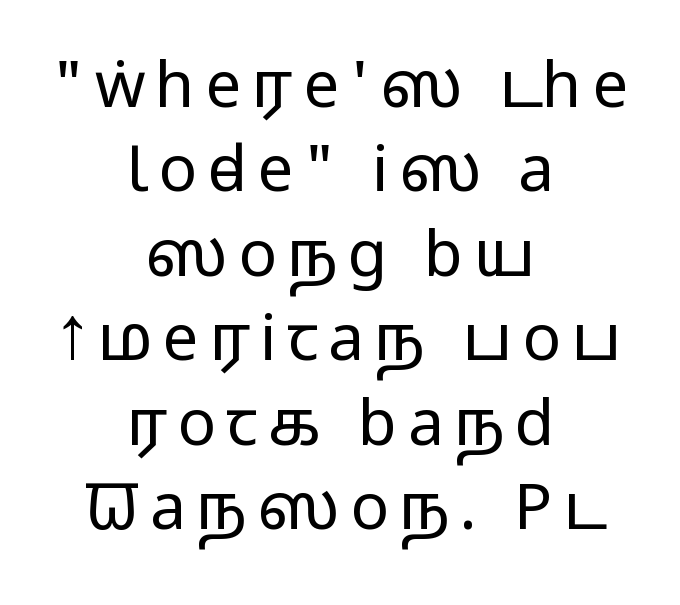
{"serif": "no", "italic": "no", "bold": "no", "weight": "regular", "width": "wide", "stroke_contrast": "low", "x_height": "medium", "monospaced": "no", "underline": "no", "align": "center", "line_spacing": "normal", "line_spacing_ratio": 1.32, "glyph_px": 64}
